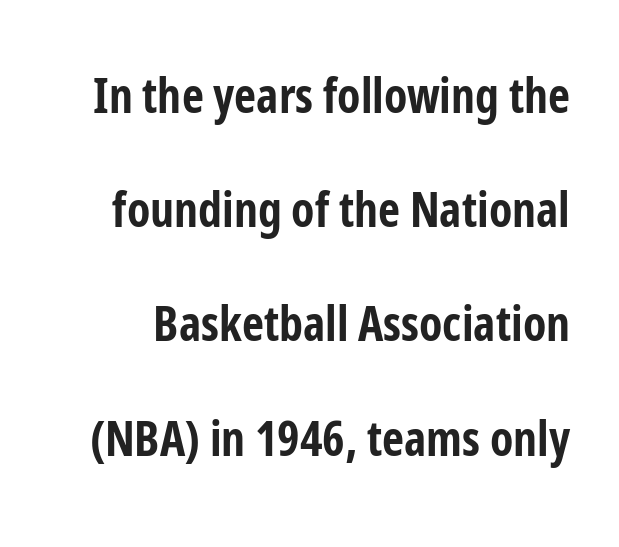
{"serif": "no", "italic": "no", "bold": "yes", "weight": "bold", "width": "condensed", "stroke_contrast": "low", "x_height": "medium", "monospaced": "no", "underline": "no", "line_spacing": "loose", "line_spacing_ratio": 2.38, "letter_spacing": "normal", "letter_spacing_em": 0.0, "glyph_px": 48}
